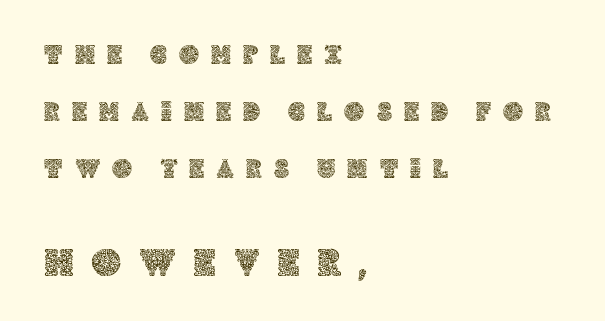
Q: Is the text italic (slanted)? A: No, it is upright.
Q: Is the text underlined? A: No.
Q: How is the paragraph aligned? A: Left-aligned.
Q: Is the spacing between letters normal or unusually wide? A: Unusually wide.
Q: Is the spacing between lines tight, normal or loose? A: Loose.
Q: Which block of text is set in a larger size, the first (top) or the second (bottom)? A: The second (bottom) one.
Q: Width (condensed, normal, or wide)? A: Normal.
Q: x-height? A: Large.
Q: Monospaced? A: No.
